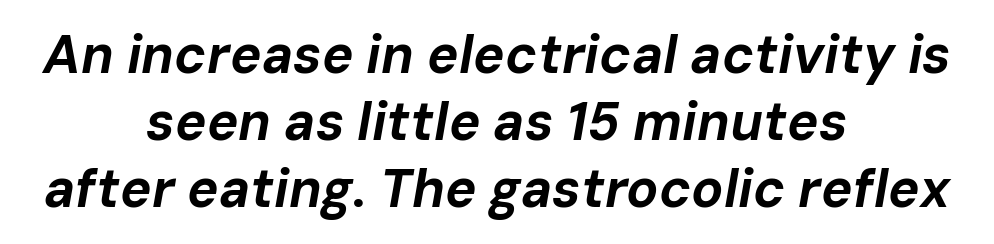
Stroke thickness is high; the sample reads as a true bold. Quick note: italic. Think of a printed novel: that variable character pitch is what you see here. The line-height multiplier appears to be the usual default. The passage shown is not underscored anywhere.
